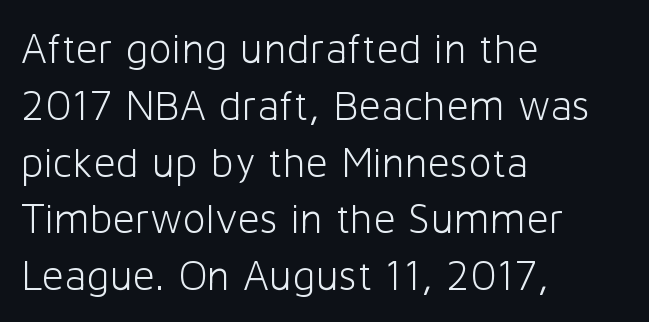
The image shows 43 px light sans-serif type, upright; set left-aligned, normal line spacing (1.32x), normal letter spacing, not underlined; low stroke contrast and a medium x-height.
